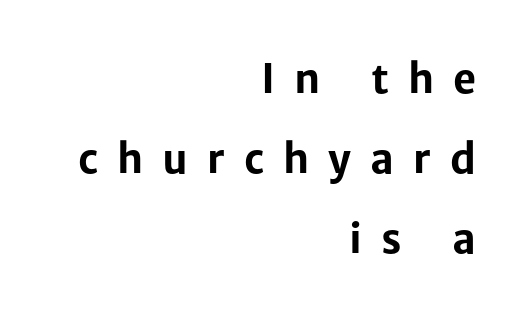
Q: Is the text bold? A: Yes.
Q: Is the text italic (slanted)? A: No, it is upright.
Q: Is the typeface a serif or a sans-serif typeface? A: Sans-serif.
Q: Is the text underlined? A: No.
Q: How is the paragraph aligned? A: Right-aligned.
Q: Is the spacing between letters normal or unusually wide? A: Unusually wide.
Q: Is the spacing between lines tight, normal or loose? A: Loose.
Q: Width (condensed, normal, or wide)? A: Normal.
Q: Stroke contrast? A: Low.
Q: x-height? A: Medium.
Q: Monospaced? A: No.
